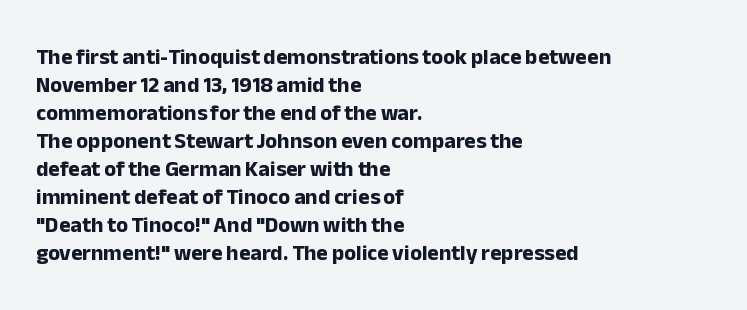
{"italic": "no", "bold": "yes", "underline": "no", "align": "left", "line_spacing": "normal", "line_spacing_ratio": 1.27, "letter_spacing": "normal", "letter_spacing_em": 0.0, "glyph_px": 22}
